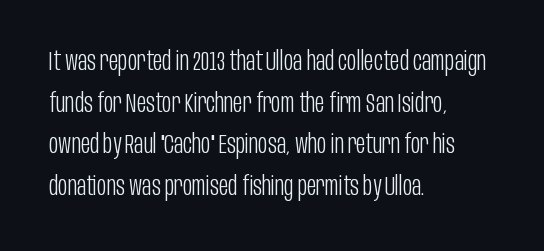
The image shows 26 px text type, upright; set left-aligned, normal line spacing (1.6x), normal letter spacing, not underlined.
